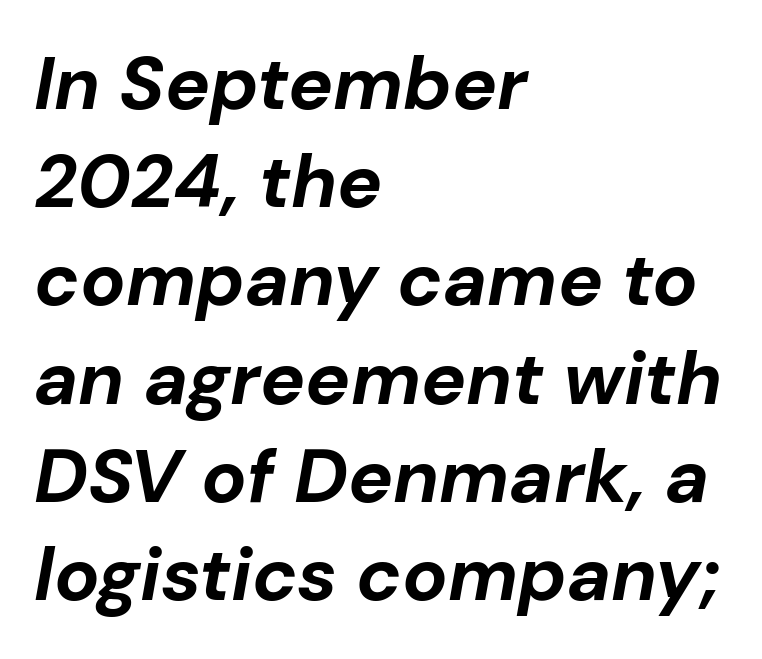
Proportional: the letters do not fall into vertical columns. Compared with a centered layout, this one pins lines to the left instead. The letterforms sit shoulder to shoulder at normal distance. Quick note: underline off.
